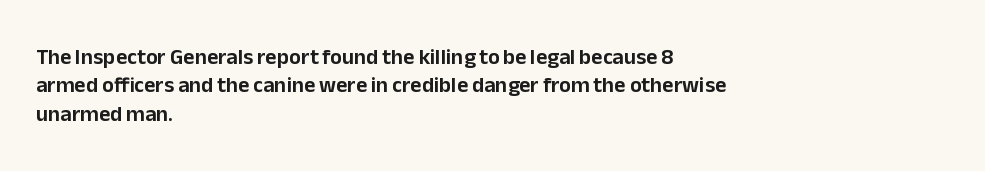
Does extra space separate the letters? No, they use regular spacing. Rows of type keep a routine distance in the vertical direction. Descender tails drop into unmarked territory. No italicization has been applied; the sample stays upright.
